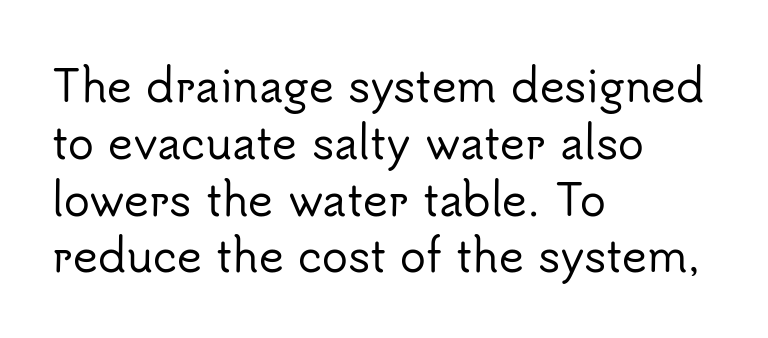
Q: Is the text italic (slanted)? A: No, it is upright.
Q: Is the typeface a serif or a sans-serif typeface? A: Sans-serif.
Q: Is the text underlined? A: No.
Q: How is the paragraph aligned? A: Left-aligned.
Q: Is the spacing between letters normal or unusually wide? A: Normal.
Q: Is the spacing between lines tight, normal or loose? A: Normal.
Q: Width (condensed, normal, or wide)? A: Normal.
Q: Stroke contrast? A: Low.
Q: x-height? A: Small.
Q: Monospaced? A: No.
